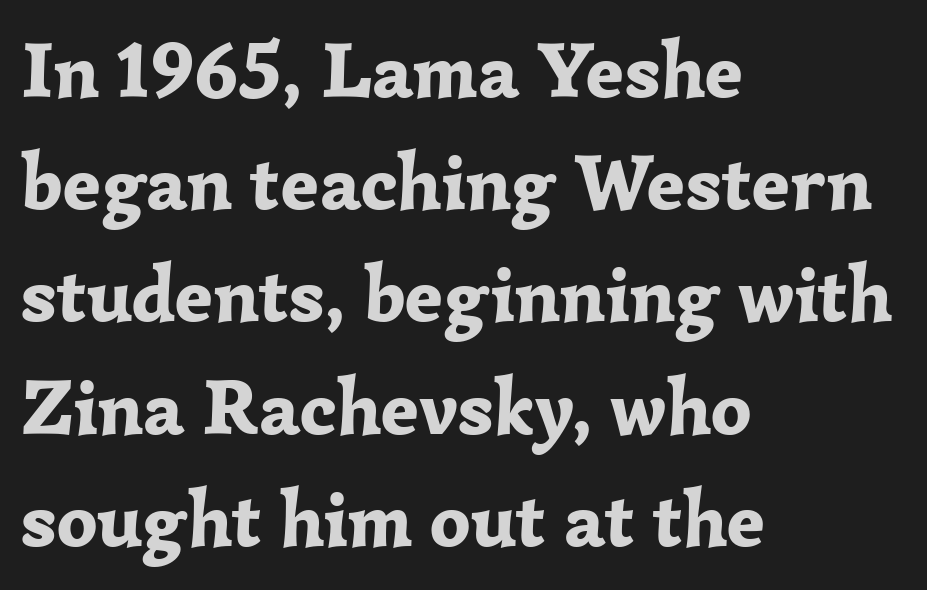
{"serif": "yes", "italic": "no", "bold": "yes", "weight": "bold", "width": "normal", "stroke_contrast": "low", "x_height": "medium", "monospaced": "no", "underline": "no", "align": "left", "line_spacing": "normal", "line_spacing_ratio": 1.42, "letter_spacing": "normal", "letter_spacing_em": 0.0, "glyph_px": 79}
